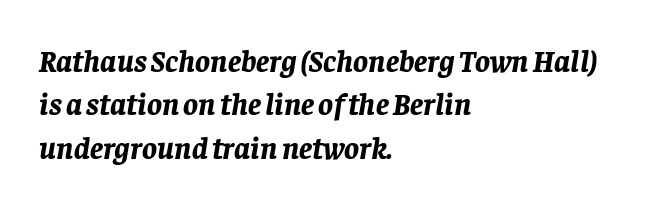
Heavy-handed strokes throughout: this text is bold. Spacing verdict: proportional, widths tailored to each character. No extra tracking has been applied to these lines. Posture: slanted. One glance says typical: line gaps are just what's usual.
